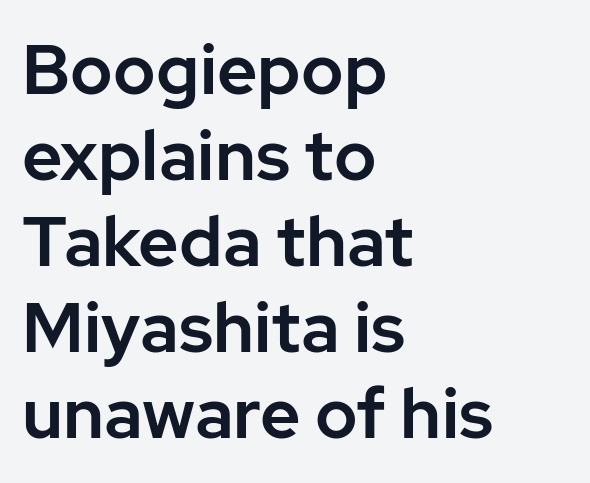
The image shows 70 px sans-serif type, upright; set left-aligned, line spacing 1.23x, normal letter spacing, not underlined; low stroke contrast and a medium x-height.
